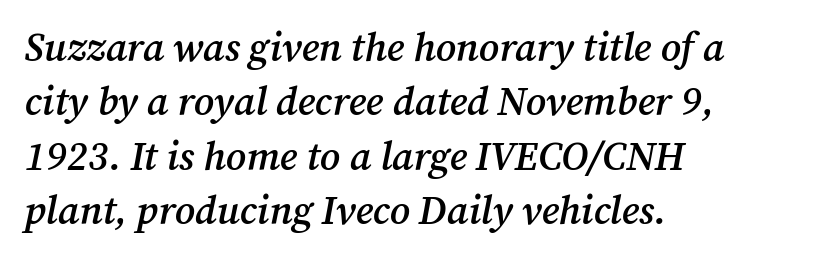
The image shows 40 px semibold serif type, italic (leaning right); set left-aligned, normal line spacing (1.36x), normal letter spacing, not underlined; medium stroke contrast and a medium x-height.
